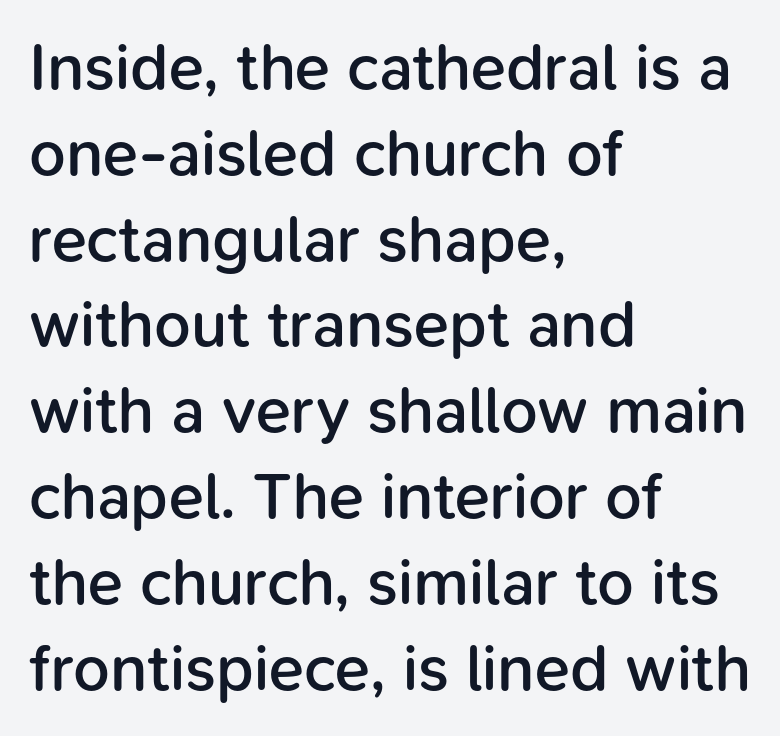
Q: Is the text bold? A: Semi-bold.
Q: Is the text italic (slanted)? A: No, it is upright.
Q: Is the typeface a serif or a sans-serif typeface? A: Sans-serif.
Q: Is the text underlined? A: No.
Q: How is the paragraph aligned? A: Left-aligned.
Q: Is the spacing between letters normal or unusually wide? A: Normal.
Q: Is the spacing between lines tight, normal or loose? A: Normal.
Q: Width (condensed, normal, or wide)? A: Normal.
Q: Stroke contrast? A: Low.
Q: x-height? A: Medium.
Q: Monospaced? A: No.
